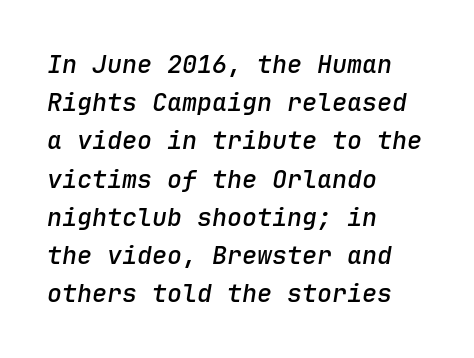
{"italic": "yes", "lean": "right", "slant_degrees": 9, "bold": "semi", "underline": "no", "align": "left", "line_spacing": "normal", "line_spacing_ratio": 1.53, "letter_spacing": "normal", "letter_spacing_em": 0.0, "glyph_px": 25}
